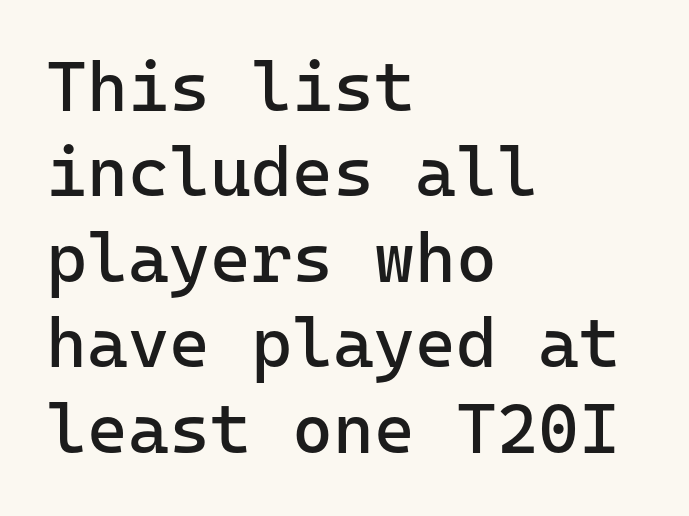
{"serif": "no", "italic": "no", "bold": "no", "weight": "regular", "width": "normal", "stroke_contrast": "low", "x_height": "medium", "monospaced": "yes", "underline": "no", "align": "left", "line_spacing_ratio": 1.22, "letter_spacing": "normal", "letter_spacing_em": 0.0, "glyph_px": 70}
